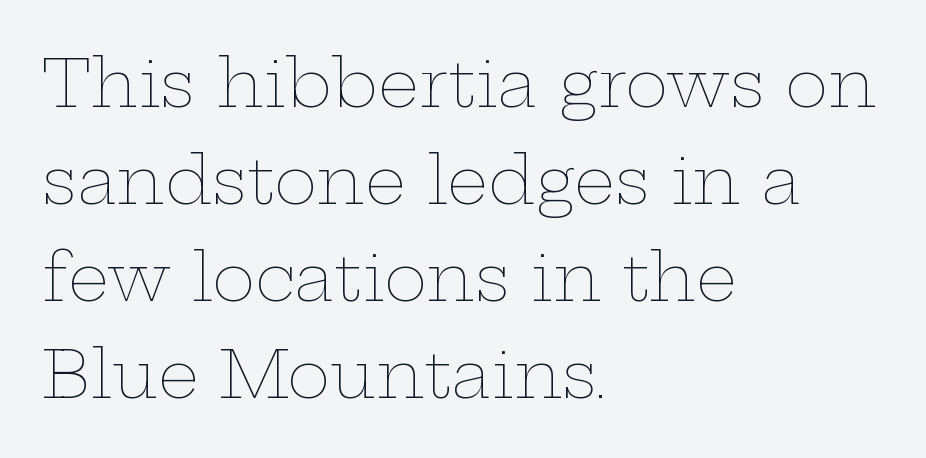
Q: Is the text bold? A: No.
Q: Is the text italic (slanted)? A: No, it is upright.
Q: Is the text underlined? A: No.
Q: How is the paragraph aligned? A: Left-aligned.
Q: Is the spacing between letters normal or unusually wide? A: Normal.
Q: Is the spacing between lines tight, normal or loose? A: Normal.
Q: Width (condensed, normal, or wide)? A: Wide.
Q: Stroke contrast? A: Low.
Q: x-height? A: Medium.
Q: Monospaced? A: No.
